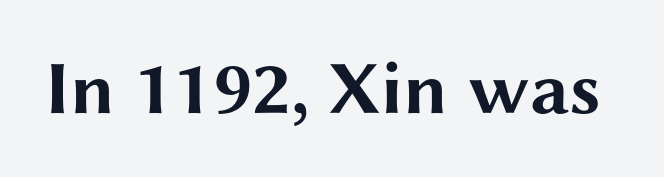
Descenders hang freely into open space. This sample has the flowing, uneven cadence of proportional lettering. Nope, not italic — everything's standing straight. The text was rendered using a sans face with plain stroke endings.
